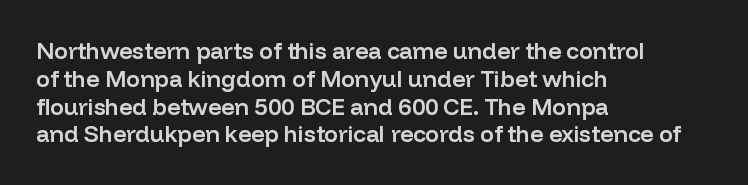
The image shows 23 px text type, upright; set left-aligned, line spacing 1.21x, normal letter spacing, not underlined.
